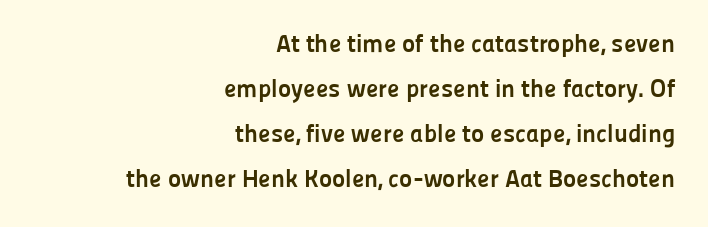
Students, this is bold: see how much ink each stroke carries. All the whitespace from short lines collects on the left. No extra tracking has been applied to these lines. The string is rendered with underlining switched off.
